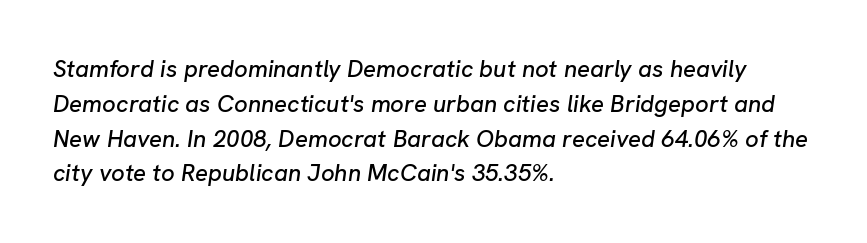
Honestly, the letter spacing is just normal — you wouldn't notice it. Summary of vertical rhythm: regular, with standard interline spacing. The words here are not underlined. Notice how the passage keeps a crisp vertical edge on the left only.
